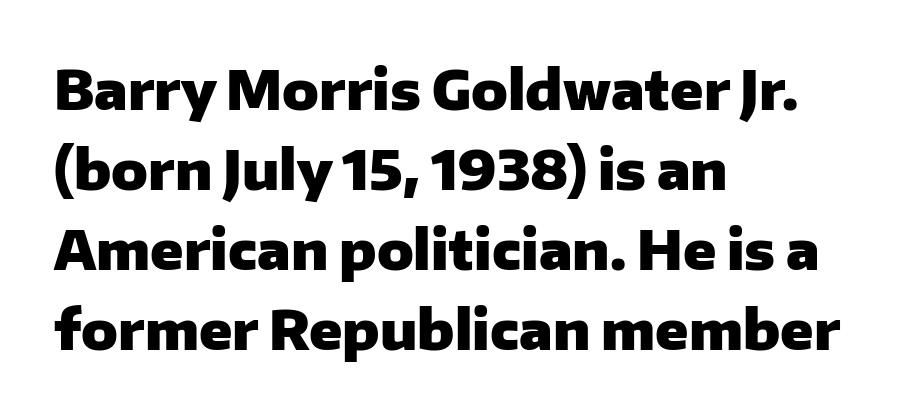
{"serif": "no", "italic": "no", "bold": "yes", "weight": "heavy", "width": "normal", "stroke_contrast": "low", "x_height": "medium", "monospaced": "no", "underline": "no", "align": "left", "line_spacing": "normal", "line_spacing_ratio": 1.48, "letter_spacing": "normal", "letter_spacing_em": 0.0, "glyph_px": 54}
